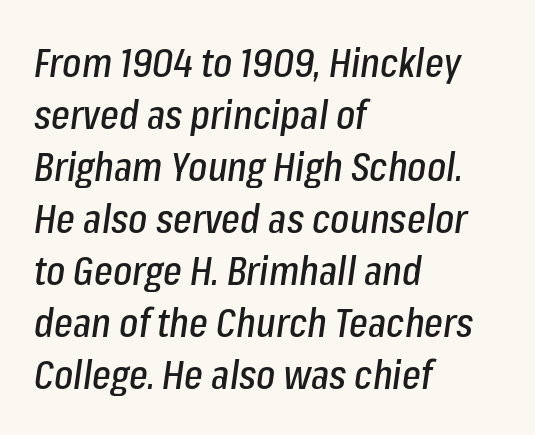
The image shows 40 px condensed type, italic (leaning right); set left-aligned, normal line spacing (1.3x), normal letter spacing, not underlined; low stroke contrast and a medium x-height.
